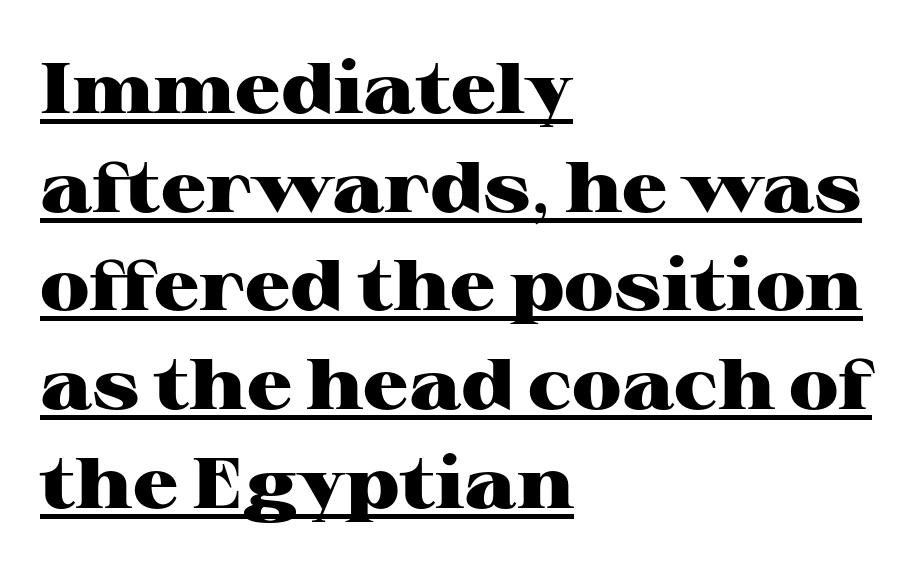
The image shows 71 px heavy, wide serif type, upright; set left-aligned, normal line spacing (1.39x), normal letter spacing, underlined; high stroke contrast and a medium x-height.
